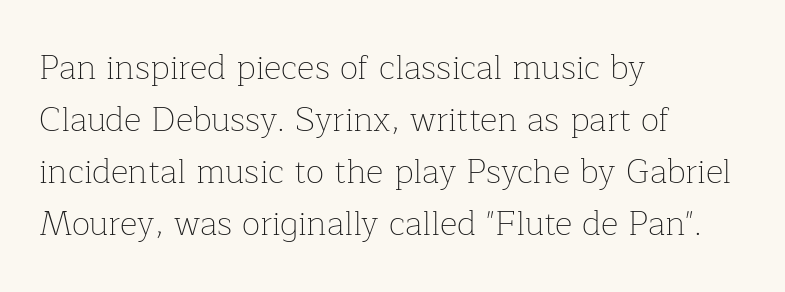
Looks like regular typesetting: each glyph gets only the width it needs. Normally led — the rows are evenly, conventionally spaced. Bold? No — there's no thickening of the strokes. Left-aligned paragraph, ragged on the right. Old-style or modern, the face here clearly has serifs. The specimen reads as upright at a glance.
